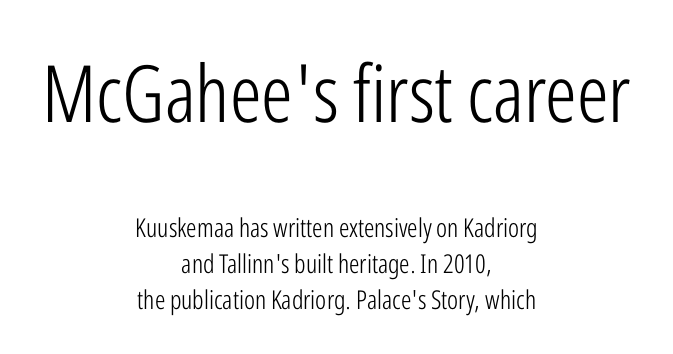
No letter is thick-stroked: the sample isn't bold. Serif or sans? Sans — the stroke terminals are bare. Of the two passages, the one on top uses the larger point size. Interline gaps are of average width in this sample. The rendering uses natural spacing where letterforms have individual widths. Inter-character spacing is left at the font's built-in metrics.
